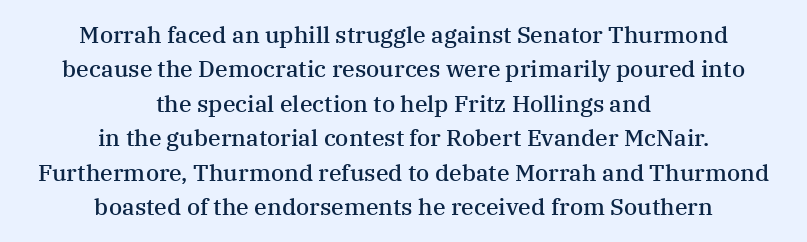
{"italic": "no", "bold": "semi", "underline": "no", "align": "center", "line_spacing": "normal", "line_spacing_ratio": 1.5, "letter_spacing": "normal", "letter_spacing_em": 0.0, "glyph_px": 23}
